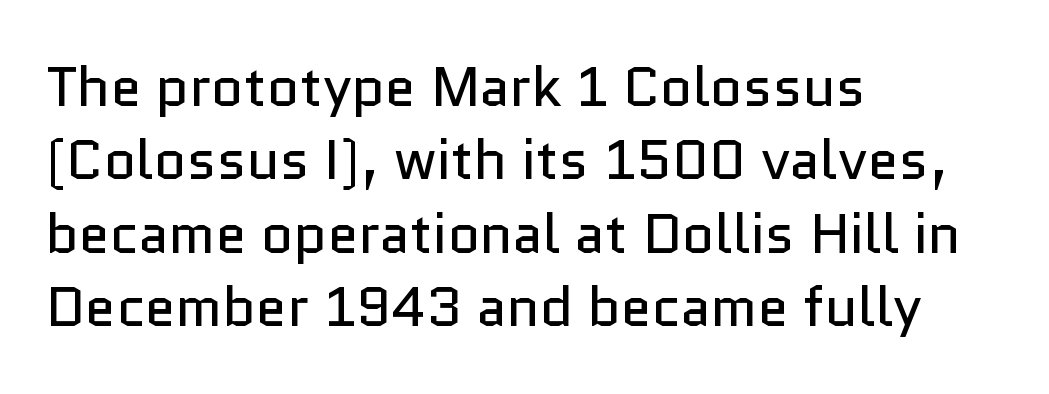
{"serif": "no", "italic": "no", "bold": "no", "weight": "regular", "width": "normal", "stroke_contrast": "low", "x_height": "medium", "monospaced": "no", "underline": "no", "align": "left", "line_spacing": "normal", "line_spacing_ratio": 1.31, "letter_spacing": "normal", "letter_spacing_em": 0.0, "glyph_px": 56}
